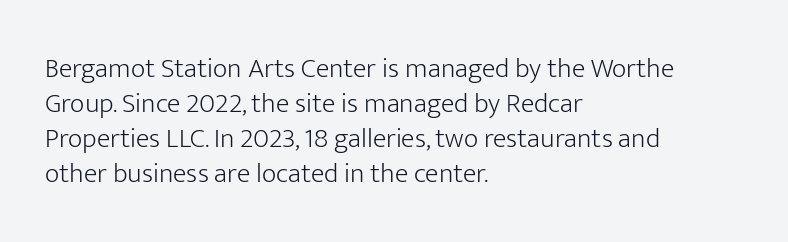
{"serif": "no", "italic": "no", "bold": "no", "weight": "light", "width": "normal", "stroke_contrast": "low", "x_height": "medium", "monospaced": "no", "underline": "no", "align": "left", "line_spacing": "normal", "line_spacing_ratio": 1.25, "letter_spacing": "normal", "letter_spacing_em": 0.0, "glyph_px": 28}
